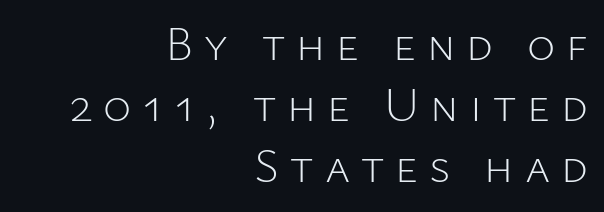
The font family rendered here belongs to the sans-serif group. Summary of weight: not heavy and not bold. Honestly, the row spacing looks completely unremarkable. If you drew a line through each stem, it would be perfectly vertical. The passage is arranged like a letterhead date or caption credit — flush right.
